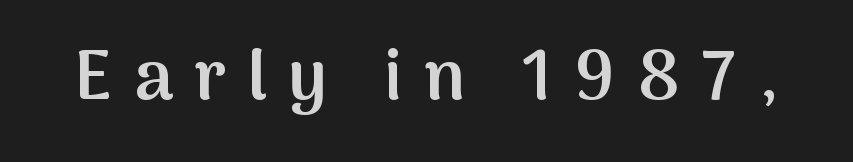
{"serif": "no", "italic": "no", "bold": "semi", "weight": "semibold", "width": "normal", "stroke_contrast": "medium", "x_height": "medium", "monospaced": "no", "underline": "no", "letter_spacing": "wide", "letter_spacing_em": 0.3, "glyph_px": 70}
